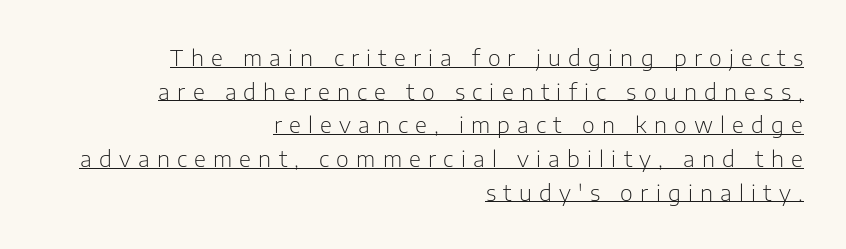
{"italic": "no", "bold": "no", "underline": "yes", "align": "right", "line_spacing": "normal", "line_spacing_ratio": 1.53, "letter_spacing": "wide", "letter_spacing_em": 0.33, "glyph_px": 22}
